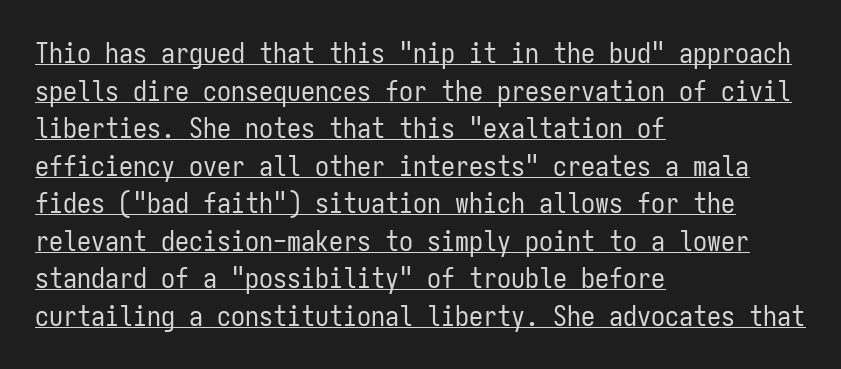
Q: Is the text bold? A: No.
Q: Is the text italic (slanted)? A: No, it is upright.
Q: Is the typeface a serif or a sans-serif typeface? A: Sans-serif.
Q: Is the text underlined? A: Yes.
Q: How is the paragraph aligned? A: Left-aligned.
Q: Is the spacing between letters normal or unusually wide? A: Normal.
Q: Is the spacing between lines tight, normal or loose? A: Normal.
Q: Width (condensed, normal, or wide)? A: Condensed.
Q: Stroke contrast? A: Low.
Q: x-height? A: Medium.
Q: Monospaced? A: Yes.
